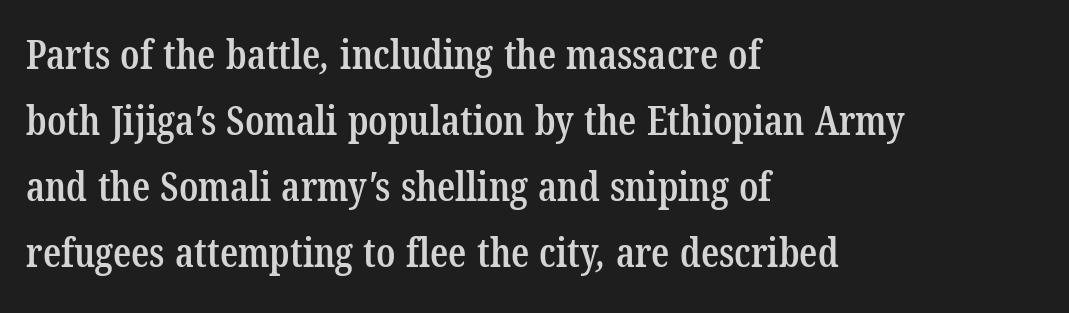
The image shows 40 px semibold, condensed serif type; set left-aligned, normal line spacing (1.65x), normal letter spacing, not underlined; low stroke contrast and a medium x-height.
